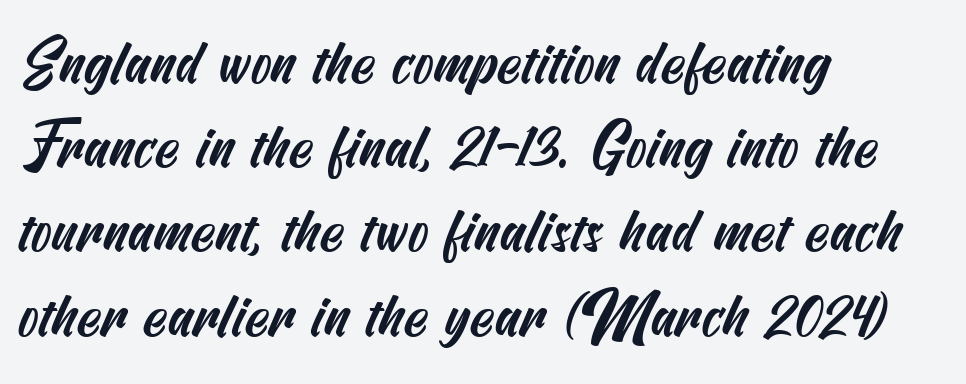
Letters rest on an invisible, unmarked baseline. Baseline-to-baseline distance is the conventional proportion of letter height. The line texture is even and compact thanks to regular tracking. The text block is weighted toward the left margin, trailing off unevenly rightward. Type style note: lacks serifs.
